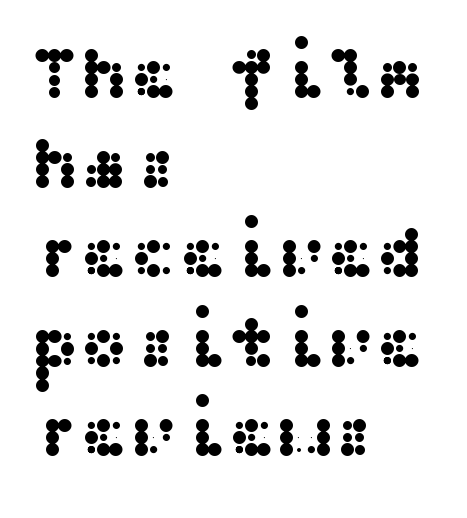
The image shows 74 px wide sans-serif type, upright; set left-aligned, line spacing 1.21x, normal letter spacing, not underlined; medium stroke contrast and a medium x-height.
